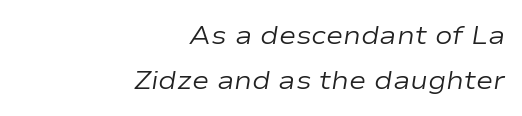
{"italic": "yes", "lean": "right", "slant_degrees": 9, "bold": "no", "underline": "no", "align": "right", "line_spacing_ratio": 1.72, "letter_spacing": "normal", "letter_spacing_em": 0.0, "glyph_px": 26}
